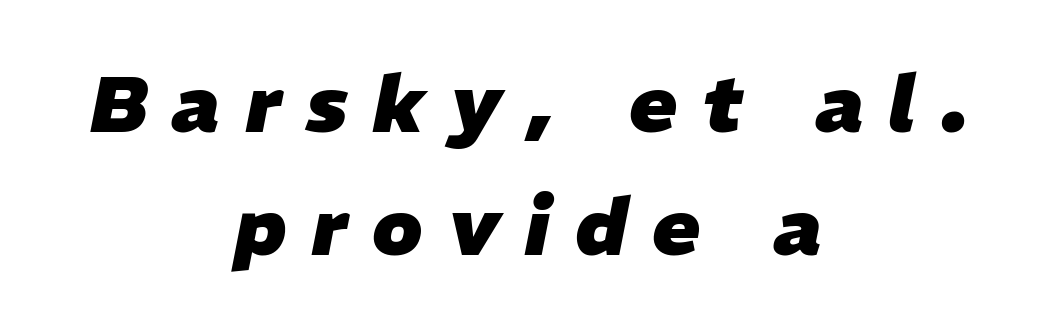
Q: Is the text bold? A: Yes.
Q: Is the text italic (slanted)? A: Yes, it leans right by about 11 degrees.
Q: Is the text underlined? A: No.
Q: How is the paragraph aligned? A: Centered.
Q: Is the spacing between letters normal or unusually wide? A: Unusually wide.
Q: Is the spacing between lines tight, normal or loose? A: Normal.
Q: Width (condensed, normal, or wide)? A: Normal.
Q: Stroke contrast? A: Low.
Q: x-height? A: Medium.
Q: Monospaced? A: No.
